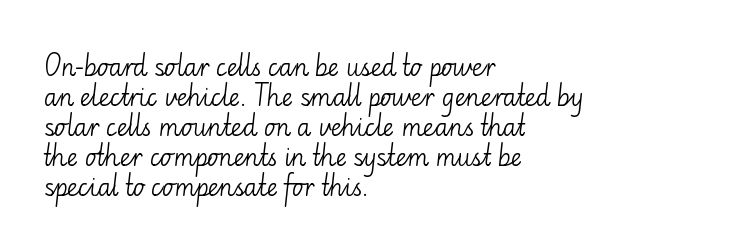
Q: Is the text bold? A: No.
Q: Is the text italic (slanted)? A: Yes.
Q: Is the text underlined? A: No.
Q: How is the paragraph aligned? A: Left-aligned.
Q: Is the spacing between letters normal or unusually wide? A: Normal.
Q: Is the spacing between lines tight, normal or loose? A: Normal.
